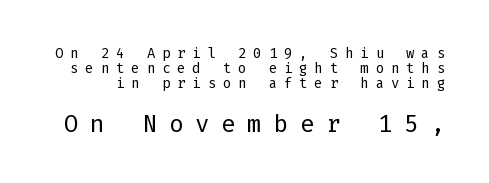
{"italic": "no", "bold": "no", "underline": "no", "line_spacing": "tight", "line_spacing_ratio": 1.08, "letter_spacing": "wide", "letter_spacing_em": 0.49, "larger_block": "second", "size_ratio": 1.71, "glyph_px": 24}
